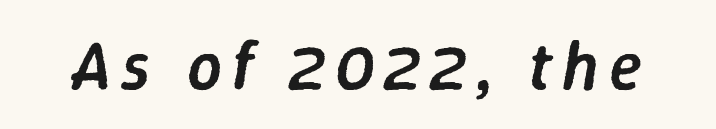
{"italic": "yes", "lean": "right", "slant_degrees": 9, "bold": "semi", "weight": "semibold", "width": "normal", "stroke_contrast": "low", "x_height": "medium", "monospaced": "no", "underline": "no", "glyph_px": 69}
